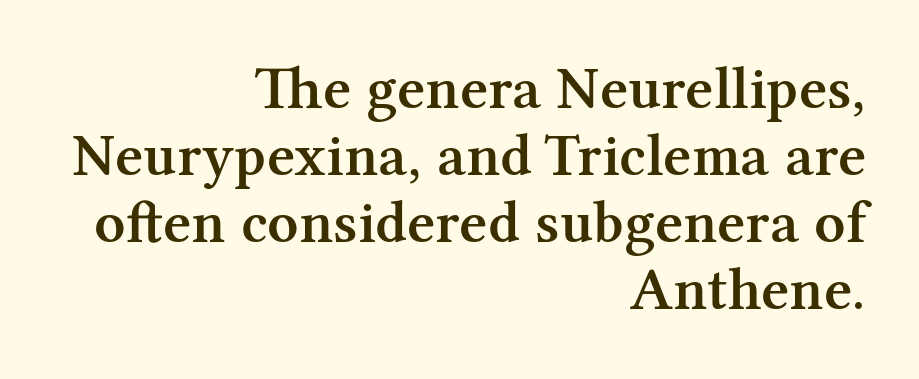
The text was rendered using a seriffed face with decorative stroke endings. Caption: semibold face, moderately heavy strokes. The font's upright variant was chosen for this text. If you drew a ruler down the right edge, every line would touch it. Is this a fixed-width face? No — the glyphs have proportional, varying widths. Lines of text with bare space underneath.
